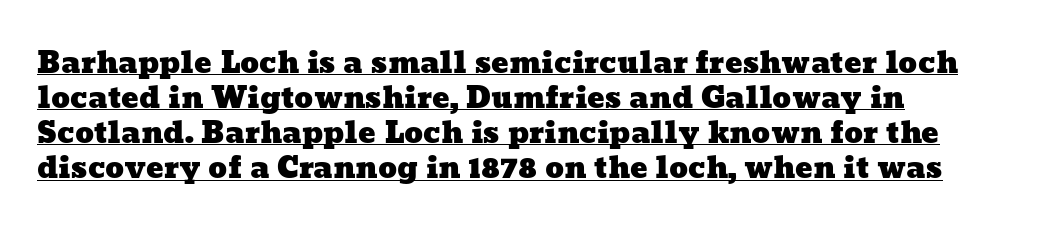
{"width": "wide", "stroke_contrast": "low", "x_height": "medium", "monospaced": "no", "underline": "yes", "align": "left", "line_spacing_ratio": 1.21, "letter_spacing": "normal", "letter_spacing_em": 0.0, "glyph_px": 29}
